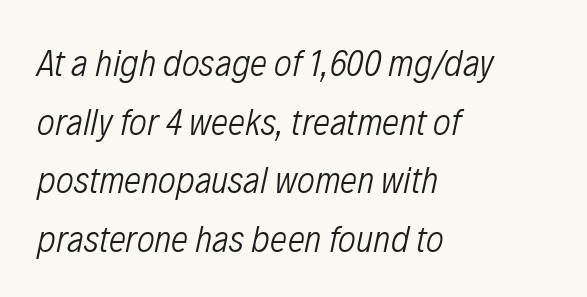
Q: Is the text bold? A: No.
Q: Is the text italic (slanted)? A: Yes, it leans right by about 12 degrees.
Q: Is the text underlined? A: No.
Q: How is the paragraph aligned? A: Left-aligned.
Q: Is the spacing between letters normal or unusually wide? A: Normal.
Q: Is the spacing between lines tight, normal or loose? A: Normal.
Q: Width (condensed, normal, or wide)? A: Condensed.
Q: Stroke contrast? A: Low.
Q: x-height? A: Medium.
Q: Monospaced? A: No.
